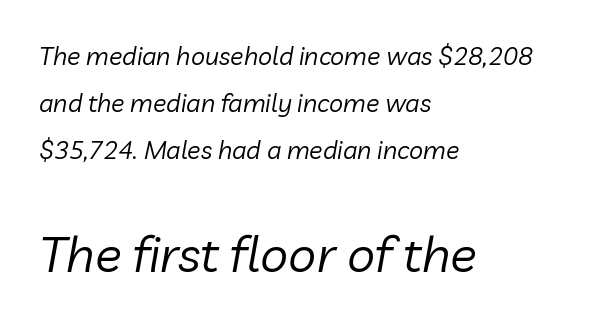
The area under the type is left untouched. Varying glyph widths throughout — classic text-font behaviour. In terms of posture, this sample is oblique. The passage is arranged the way most books set body copy — flush left. Compare the two chunks: the lower has the greater cap height. No extra tracking has been applied to these lines.
